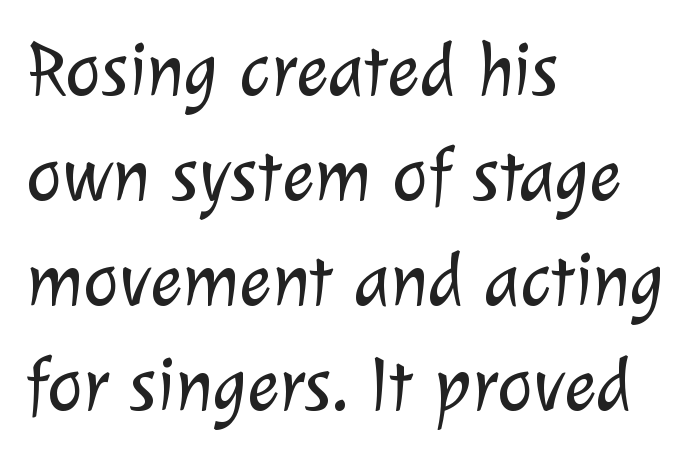
Q: Is the text bold? A: No.
Q: Is the typeface a serif or a sans-serif typeface? A: Sans-serif.
Q: Is the text underlined? A: No.
Q: How is the paragraph aligned? A: Left-aligned.
Q: Is the spacing between letters normal or unusually wide? A: Normal.
Q: Is the spacing between lines tight, normal or loose? A: Normal.
Q: Width (condensed, normal, or wide)? A: Normal.
Q: Stroke contrast? A: Low.
Q: x-height? A: Medium.
Q: Monospaced? A: No.
